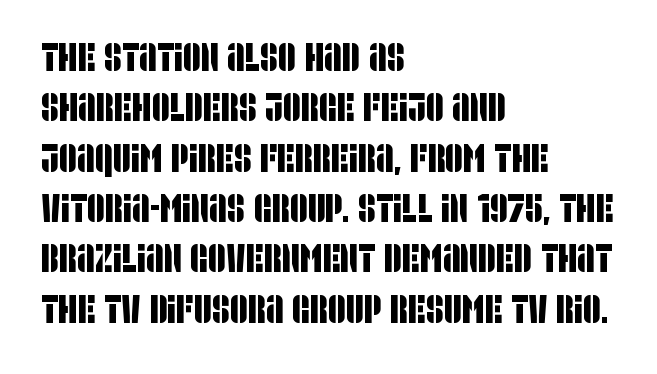
Q: Is the typeface a serif or a sans-serif typeface? A: Sans-serif.
Q: Is the text underlined? A: No.
Q: How is the paragraph aligned? A: Left-aligned.
Q: Is the spacing between letters normal or unusually wide? A: Normal.
Q: Is the spacing between lines tight, normal or loose? A: Normal.
Q: Width (condensed, normal, or wide)? A: Condensed.
Q: Stroke contrast? A: Low.
Q: x-height? A: Large.
Q: Monospaced? A: No.
